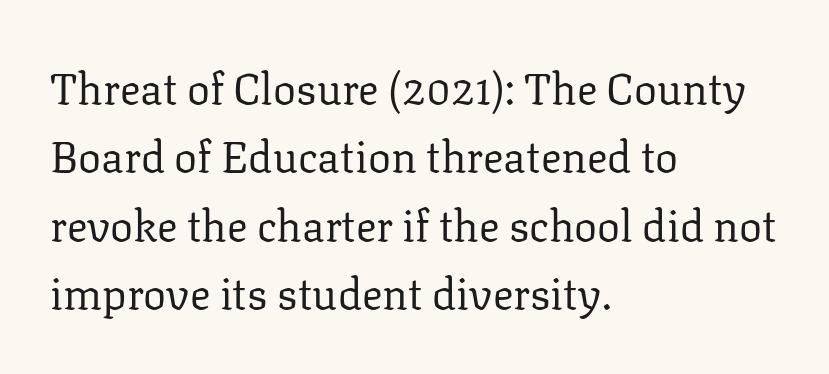
{"serif": "yes", "italic": "no", "bold": "no", "weight": "regular", "width": "normal", "stroke_contrast": "low", "x_height": "medium", "monospaced": "no", "underline": "no", "align": "left", "line_spacing": "normal", "line_spacing_ratio": 1.59, "letter_spacing": "normal", "letter_spacing_em": 0.0, "glyph_px": 43}
